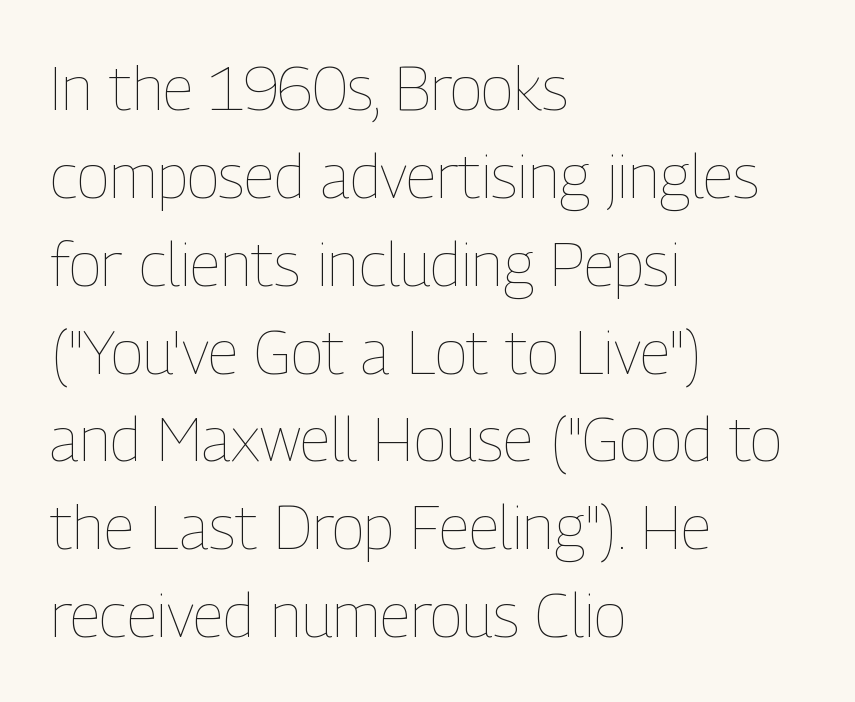
Tracking value appears to be zero — textbook default spacing. The typography opts for an upright posture over an oblique one. The vertical gap from one line to the next is medium. One-word summary of the alignment: left. No heavy texture on the line: the type isn't bold.
